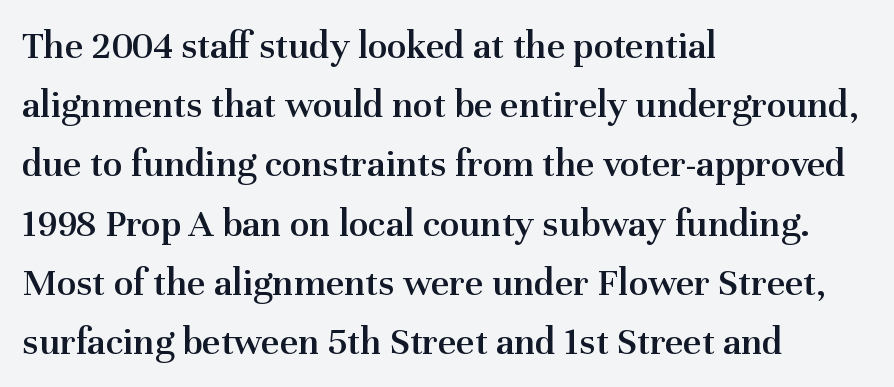
Q: Is the text bold? A: Semi-bold.
Q: Is the text italic (slanted)? A: No, it is upright.
Q: Is the typeface a serif or a sans-serif typeface? A: Serif.
Q: Is the text underlined? A: No.
Q: How is the paragraph aligned? A: Left-aligned.
Q: Is the spacing between letters normal or unusually wide? A: Normal.
Q: Is the spacing between lines tight, normal or loose? A: Normal.
Q: Width (condensed, normal, or wide)? A: Normal.
Q: Stroke contrast? A: Medium.
Q: x-height? A: Medium.
Q: Monospaced? A: No.
